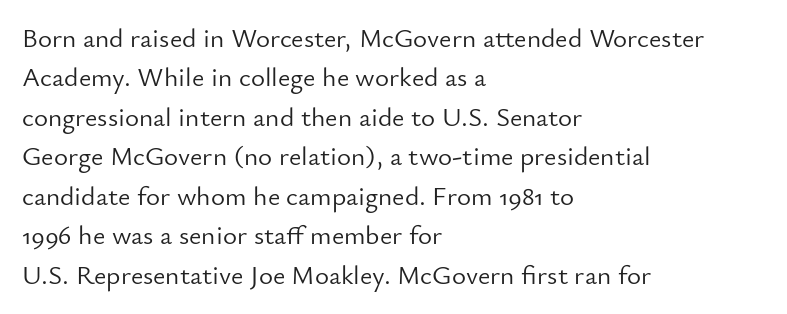
The image shows 27 px text type, upright; set left-aligned, normal line spacing (1.46x), normal letter spacing, not underlined.
